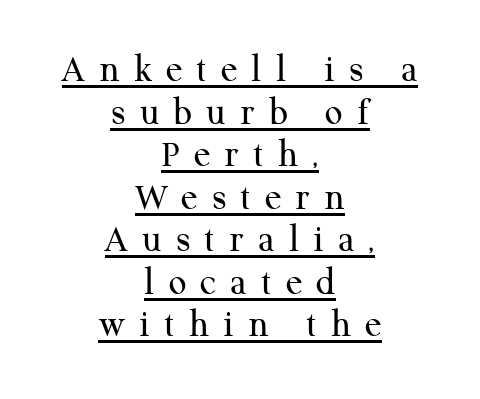
Q: Is the text bold? A: No.
Q: Is the text italic (slanted)? A: No, it is upright.
Q: Is the typeface a serif or a sans-serif typeface? A: Serif.
Q: Is the text underlined? A: Yes.
Q: How is the paragraph aligned? A: Centered.
Q: Is the spacing between letters normal or unusually wide? A: Unusually wide.
Q: Is the spacing between lines tight, normal or loose? A: Tight.
Q: Width (condensed, normal, or wide)? A: Normal.
Q: Stroke contrast? A: Medium.
Q: x-height? A: Medium.
Q: Monospaced? A: No.
